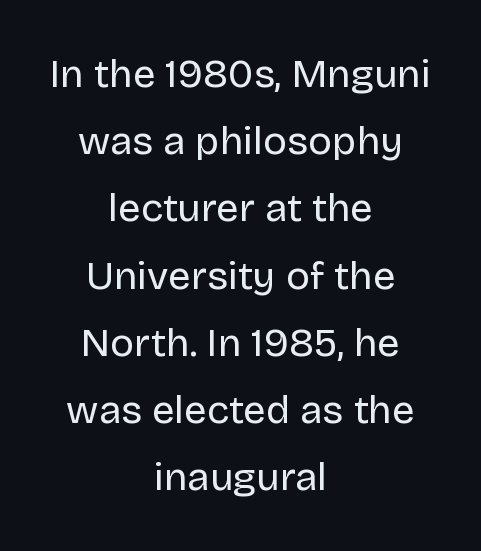
Q: Is the text bold? A: No.
Q: Is the text italic (slanted)? A: No, it is upright.
Q: Is the typeface a serif or a sans-serif typeface? A: Sans-serif.
Q: Is the text underlined? A: No.
Q: How is the paragraph aligned? A: Centered.
Q: Is the spacing between letters normal or unusually wide? A: Normal.
Q: Is the spacing between lines tight, normal or loose? A: Normal.
Q: Width (condensed, normal, or wide)? A: Normal.
Q: Stroke contrast? A: Low.
Q: x-height? A: Large.
Q: Monospaced? A: No.
